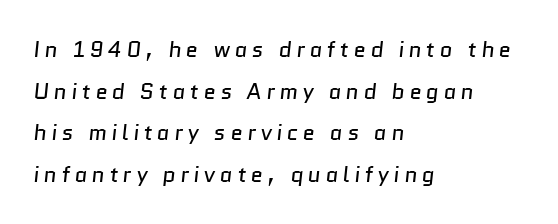
Q: Is the text bold? A: No.
Q: Is the text underlined? A: No.
Q: How is the paragraph aligned? A: Left-aligned.
Q: Is the spacing between letters normal or unusually wide? A: Unusually wide.
